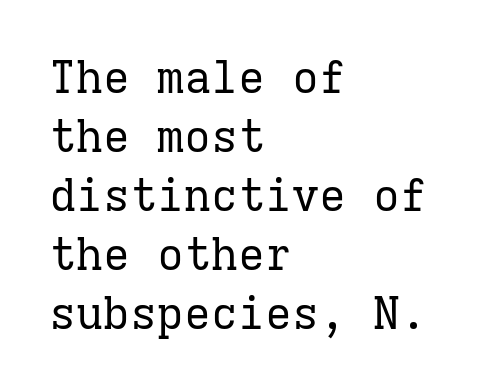
Q: Is the text bold? A: No.
Q: Is the text italic (slanted)? A: No, it is upright.
Q: Is the typeface a serif or a sans-serif typeface? A: Serif.
Q: Is the text underlined? A: No.
Q: How is the paragraph aligned? A: Left-aligned.
Q: Is the spacing between letters normal or unusually wide? A: Normal.
Q: Is the spacing between lines tight, normal or loose? A: Normal.
Q: Width (condensed, normal, or wide)? A: Normal.
Q: Stroke contrast? A: Low.
Q: x-height? A: Medium.
Q: Monospaced? A: Yes.
